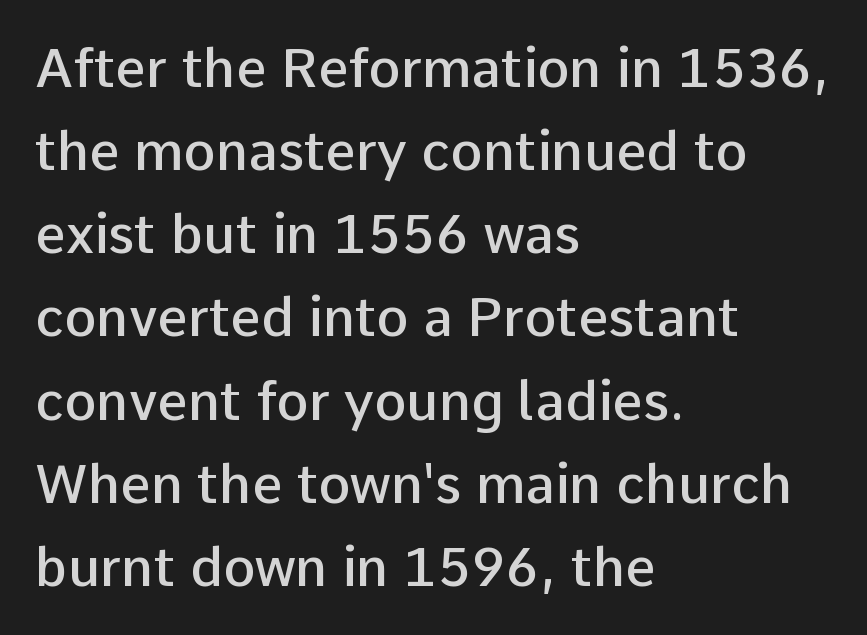
Q: Is the text bold? A: Semi-bold.
Q: Is the text italic (slanted)? A: No, it is upright.
Q: Is the typeface a serif or a sans-serif typeface? A: Sans-serif.
Q: Is the text underlined? A: No.
Q: How is the paragraph aligned? A: Left-aligned.
Q: Is the spacing between letters normal or unusually wide? A: Normal.
Q: Is the spacing between lines tight, normal or loose? A: Normal.
Q: Width (condensed, normal, or wide)? A: Normal.
Q: Stroke contrast? A: Low.
Q: x-height? A: Medium.
Q: Monospaced? A: No.
